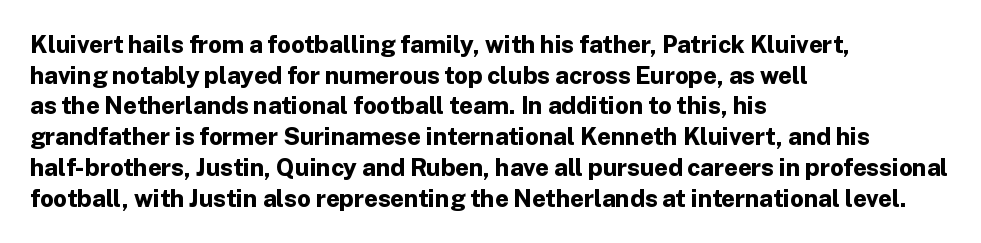
Q: Is the text bold? A: Yes.
Q: Is the text italic (slanted)? A: No, it is upright.
Q: Is the text underlined? A: No.
Q: How is the paragraph aligned? A: Left-aligned.
Q: Is the spacing between letters normal or unusually wide? A: Normal.
Q: Is the spacing between lines tight, normal or loose? A: Normal.
